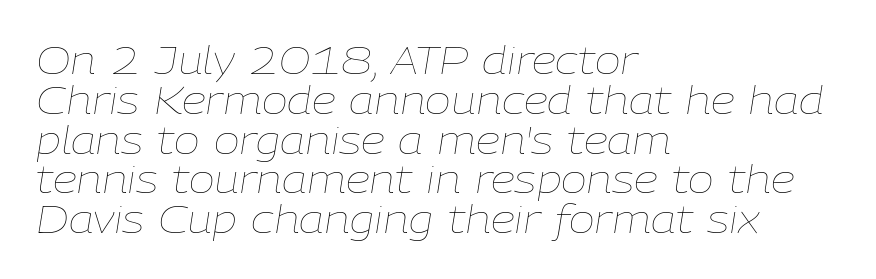
The image shows 39 px thin type, italic (leaning right); set left-aligned, tight line spacing (1.02x), normal letter spacing, not underlined; low stroke contrast and a medium x-height.
